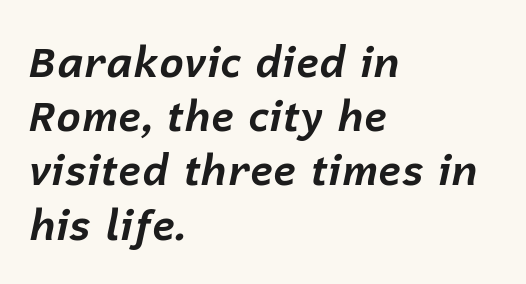
Q: Is the text bold? A: Yes.
Q: Is the text italic (slanted)? A: Yes, it leans right by about 12 degrees.
Q: Is the text underlined? A: No.
Q: How is the paragraph aligned? A: Left-aligned.
Q: Is the spacing between letters normal or unusually wide? A: Normal.
Q: Is the spacing between lines tight, normal or loose? A: Normal.
Q: Width (condensed, normal, or wide)? A: Normal.
Q: Stroke contrast? A: Low.
Q: x-height? A: Medium.
Q: Monospaced? A: No.
